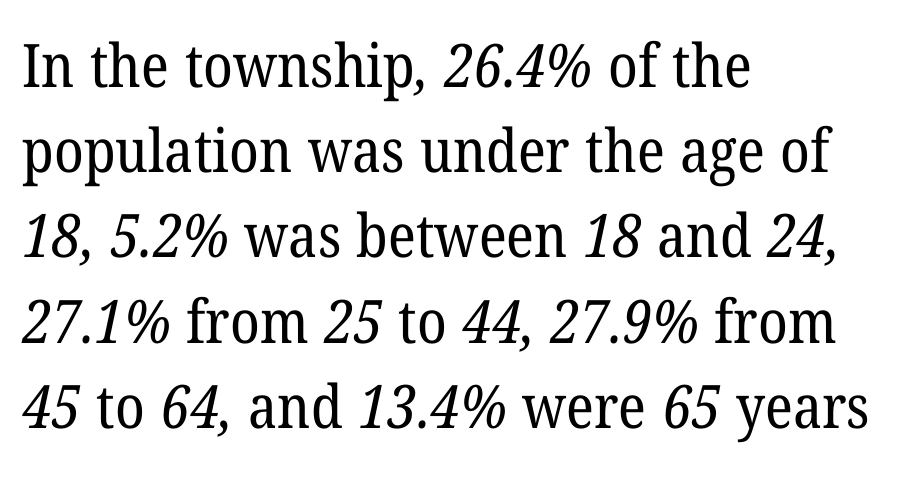
The rendering uses a moderate line-height, typical for paragraphs. These lines stack with their left ends in a neat column. Is this a heavy cut? Hardly; it is regular or lighter. Each row of text sits above clean, open space. Honestly, the letter spacing is just normal — you wouldn't notice it.
